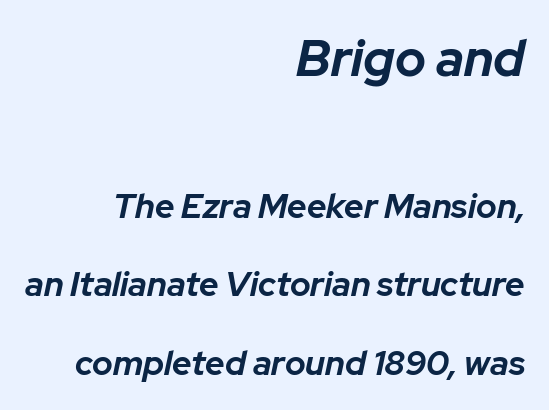
The gap between lines stays unmarked. The block sitting higher on the canvas is the one with enlarged characters. The lettering tilts uniformly, giving the passage an italic look. Observe the ordinary spacing: letters are neighbours, not strangers. A dark, heavy texture on the line: the type is bold. Caption: multi-line text, flush right, ragged left.
